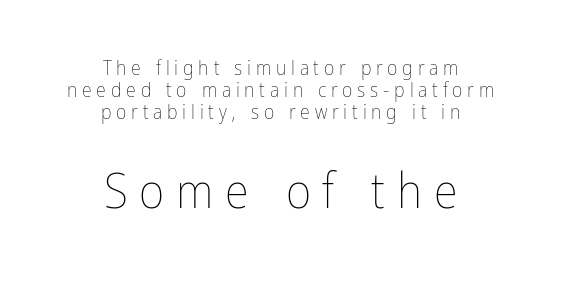
{"italic": "no", "bold": "no", "weight": "thin", "width": "condensed", "stroke_contrast": "low", "x_height": "medium", "monospaced": "no", "underline": "no", "align": "center", "line_spacing": "tight", "line_spacing_ratio": 1.09, "letter_spacing": "wide", "letter_spacing_em": 0.24, "larger_block": "second", "size_ratio": 2.45, "glyph_px": 49}
